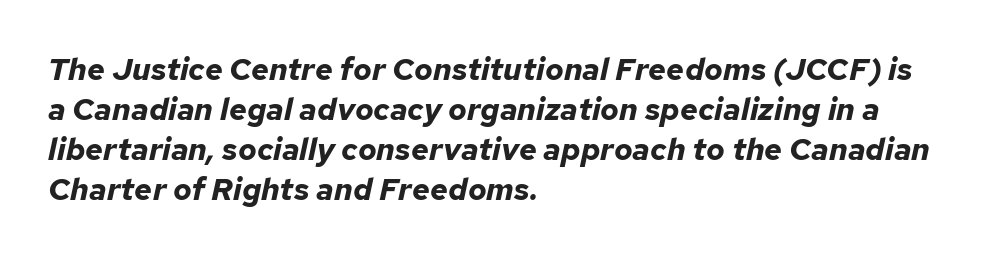
Honestly, the letter spacing is just normal — you wouldn't notice it. This sample has the flowing, uneven cadence of proportional lettering. The font is running at its bold setting. Notice how the passage keeps a crisp vertical edge on the left only.
